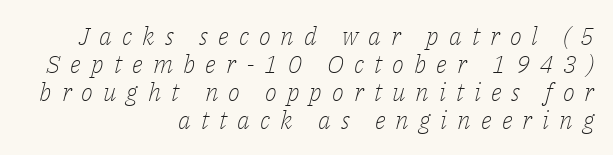
{"italic": "yes", "lean": "right", "slant_degrees": 14, "bold": "no", "underline": "no", "align": "right", "line_spacing": "tight", "line_spacing_ratio": 1.12, "letter_spacing": "wide", "letter_spacing_em": 0.4, "glyph_px": 25}
